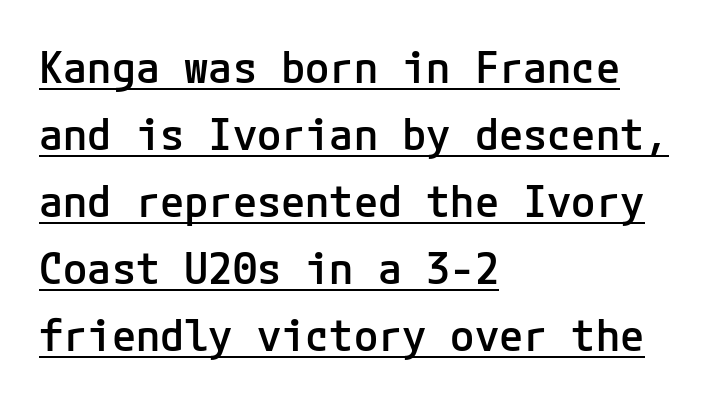
{"serif": "no", "italic": "no", "bold": "semi", "weight": "semibold", "width": "normal", "stroke_contrast": "low", "x_height": "medium", "underline": "yes", "align": "left", "line_spacing": "normal", "line_spacing_ratio": 1.52, "letter_spacing": "normal", "letter_spacing_em": 0.0, "glyph_px": 44}
